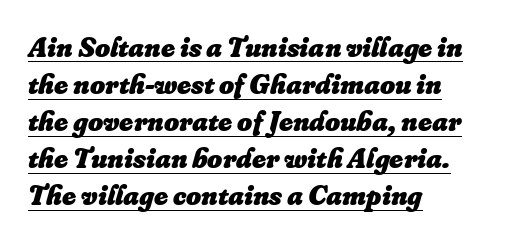
{"italic": "yes", "lean": "right", "slant_degrees": 16, "bold": "yes", "weight": "heavy", "width": "normal", "stroke_contrast": "low", "x_height": "small", "monospaced": "no", "underline": "yes", "align": "left", "line_spacing": "normal", "line_spacing_ratio": 1.28, "letter_spacing": "normal", "letter_spacing_em": 0.0, "glyph_px": 29}
